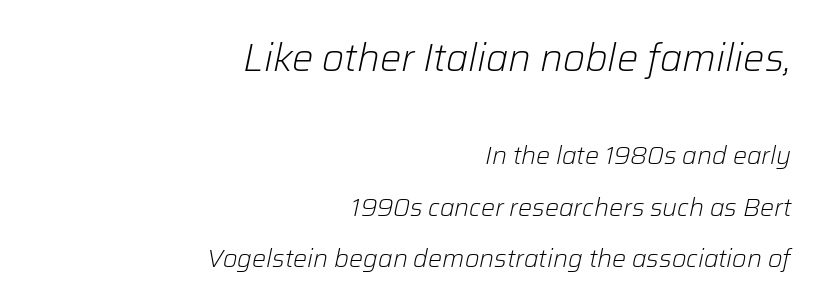
Q: Is the text bold? A: No.
Q: Is the text italic (slanted)? A: Yes, it leans right by about 12 degrees.
Q: Is the text underlined? A: No.
Q: How is the paragraph aligned? A: Right-aligned.
Q: Is the spacing between letters normal or unusually wide? A: Normal.
Q: Is the spacing between lines tight, normal or loose? A: Loose.
Q: Which block of text is set in a larger size, the first (top) or the second (bottom)? A: The first (top) one.
Q: Width (condensed, normal, or wide)? A: Normal.
Q: Stroke contrast? A: Low.
Q: x-height? A: Medium.
Q: Monospaced? A: No.
